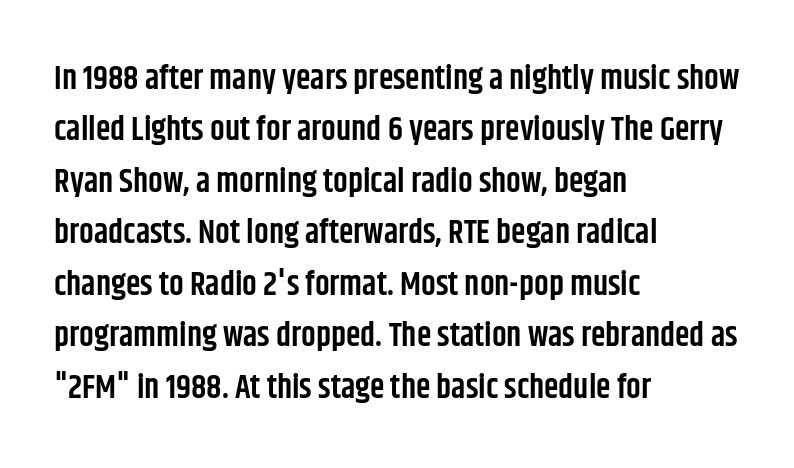
The image shows 33 px semibold, condensed sans-serif type, upright; set left-aligned, normal line spacing (1.56x), normal letter spacing, not underlined; low stroke contrast and a large x-height.
